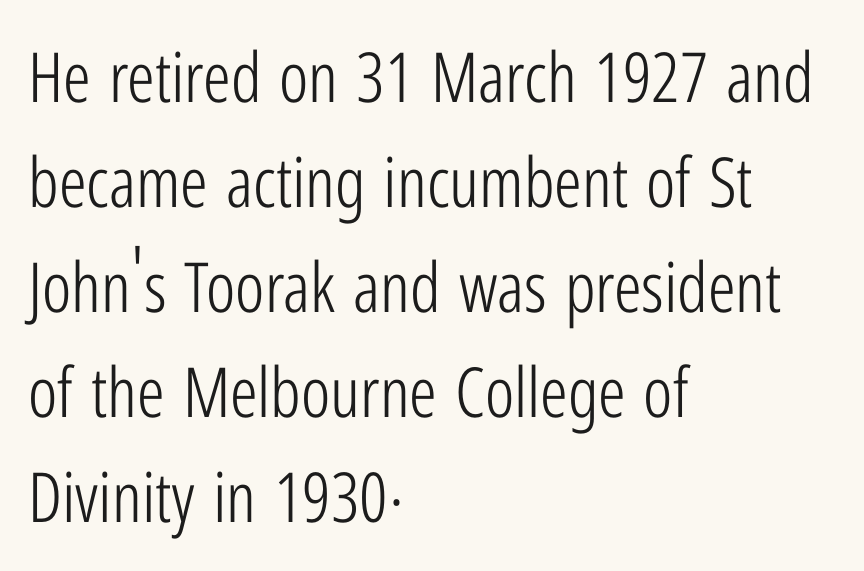
Serifs: no, the terminals of the letterforms are clean. Plain, unruled lines of type. In CSS terms this would be text-align: left. No chunkiness to these letters — they're not bold.
